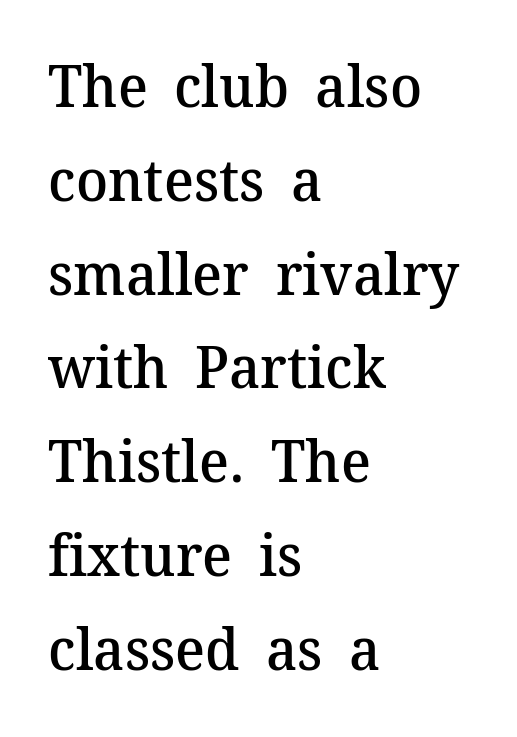
I'd call this a serif setting — the letters wear small feet. No extra tracking has been applied to these lines. The typesetting leans somewhat heavy: a semibold. Looks like regular typesetting: each glyph gets only the width it needs. The rendering uses a moderate line-height, typical for paragraphs. Vertical strokes here are truly vertical.
